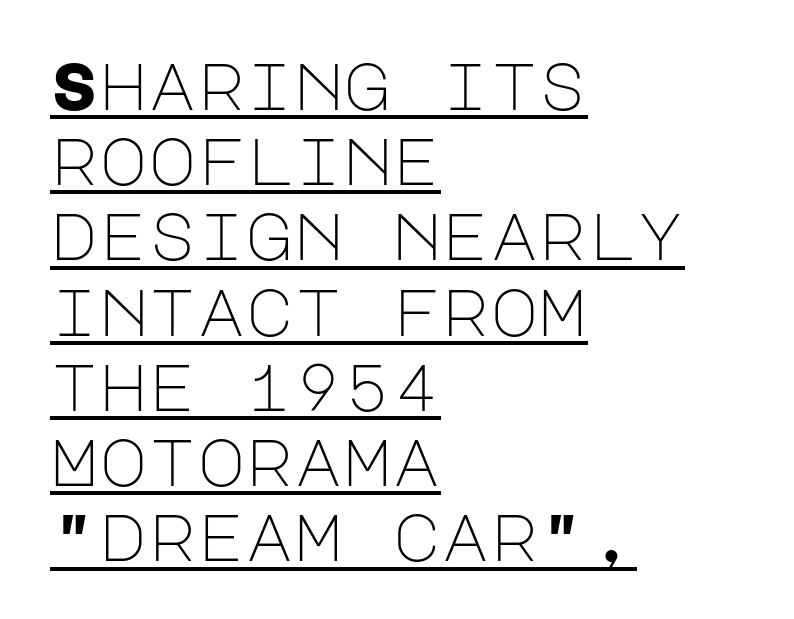
Q: Is the text bold? A: No.
Q: Is the text italic (slanted)? A: No, it is upright.
Q: Is the typeface a serif or a sans-serif typeface? A: Sans-serif.
Q: Is the text underlined? A: Yes.
Q: How is the paragraph aligned? A: Left-aligned.
Q: Is the spacing between letters normal or unusually wide? A: Normal.
Q: Is the spacing between lines tight, normal or loose? A: Tight.
Q: Width (condensed, normal, or wide)? A: Normal.
Q: Stroke contrast? A: Low.
Q: x-height? A: Large.
